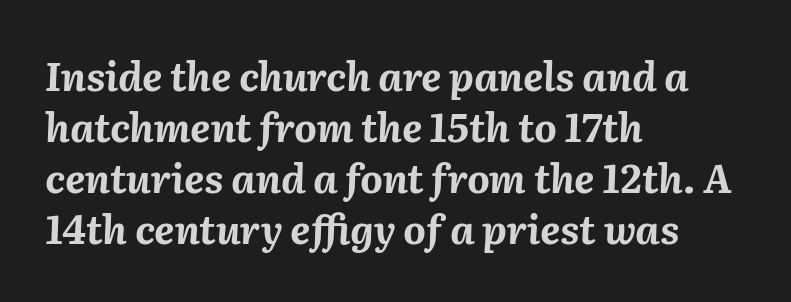
Q: Is the text bold? A: Yes.
Q: Is the text italic (slanted)? A: Yes, it leans right by about 2 degrees.
Q: Is the text underlined? A: No.
Q: How is the paragraph aligned? A: Left-aligned.
Q: Is the spacing between letters normal or unusually wide? A: Normal.
Q: Is the spacing between lines tight, normal or loose? A: Normal.
Q: Width (condensed, normal, or wide)? A: Normal.
Q: Stroke contrast? A: Medium.
Q: x-height? A: Medium.
Q: Monospaced? A: No.
